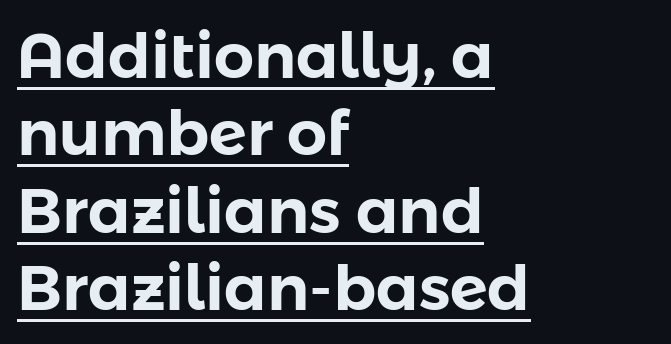
The passage shown is typed in a proportional face where columns would drift. The lettering holds an erect, upright posture throughout. Does the type have serifs? No, each stem ends abruptly. Look at the tracking — it's just the regular setting, nothing added. Looks like someone drew a line under every word here.
